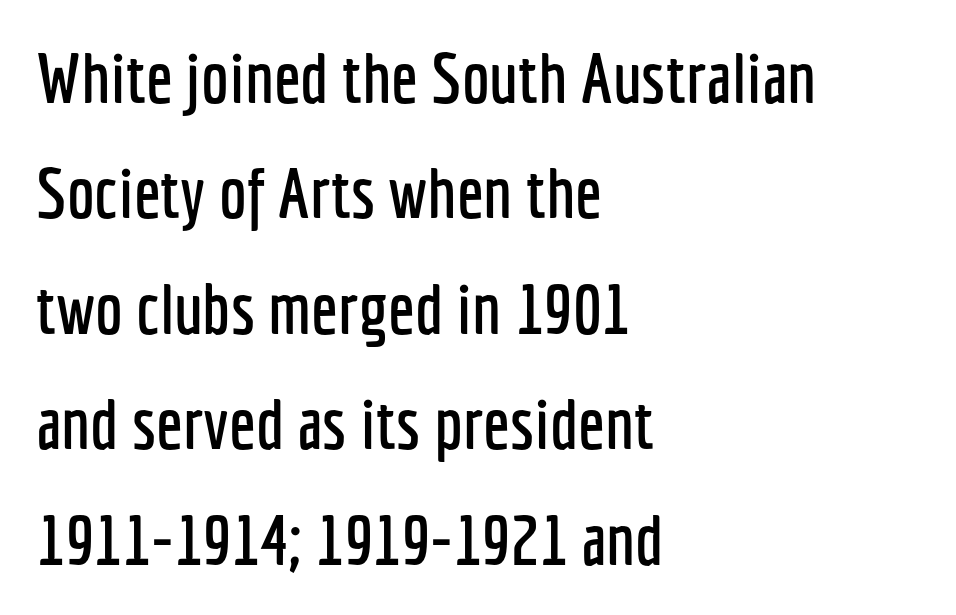
{"serif": "no", "italic": "no", "width": "condensed", "stroke_contrast": "low", "x_height": "medium", "monospaced": "no", "underline": "no", "align": "left", "line_spacing": "normal", "line_spacing_ratio": 1.65, "letter_spacing": "normal", "letter_spacing_em": 0.0, "glyph_px": 70}
